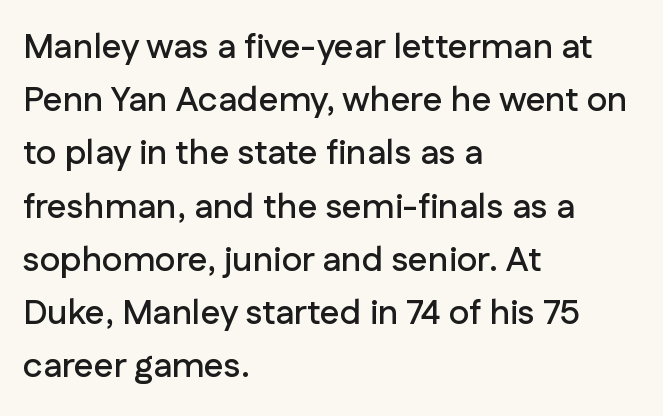
{"serif": "no", "italic": "no", "width": "normal", "stroke_contrast": "low", "x_height": "medium", "monospaced": "no", "underline": "no", "align": "left", "line_spacing": "normal", "line_spacing_ratio": 1.52, "letter_spacing": "normal", "letter_spacing_em": 0.0, "glyph_px": 35}
